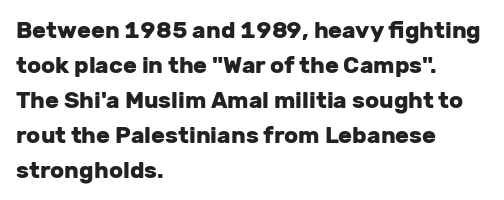
Q: Is the text bold? A: Yes.
Q: Is the text italic (slanted)? A: No, it is upright.
Q: Is the text underlined? A: No.
Q: How is the paragraph aligned? A: Left-aligned.
Q: Is the spacing between letters normal or unusually wide? A: Normal.
Q: Is the spacing between lines tight, normal or loose? A: Normal.
